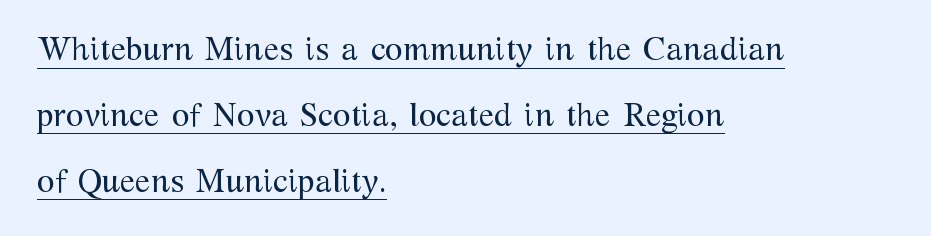
{"serif": "yes", "italic": "no", "bold": "no", "weight": "regular", "width": "normal", "stroke_contrast": "medium", "x_height": "medium", "monospaced": "no", "underline": "yes", "align": "left", "line_spacing": "loose", "line_spacing_ratio": 2.06, "letter_spacing": "normal", "letter_spacing_em": 0.0, "glyph_px": 32}
